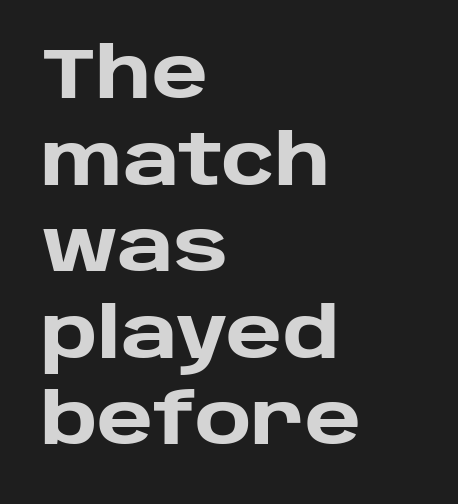
{"serif": "no", "italic": "no", "bold": "yes", "weight": "heavy", "width": "normal", "stroke_contrast": "low", "x_height": "large", "monospaced": "no", "underline": "no", "align": "left", "line_spacing_ratio": 1.22, "letter_spacing": "normal", "letter_spacing_em": 0.0, "glyph_px": 71}
